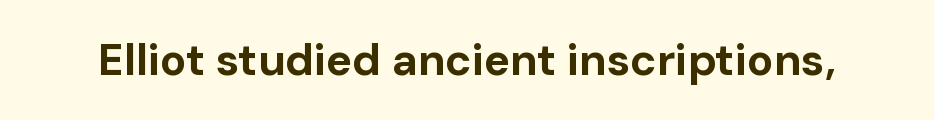
The image shows 44 px bold sans-serif type, upright; set normal letter spacing, not underlined; low stroke contrast and a medium x-height.
